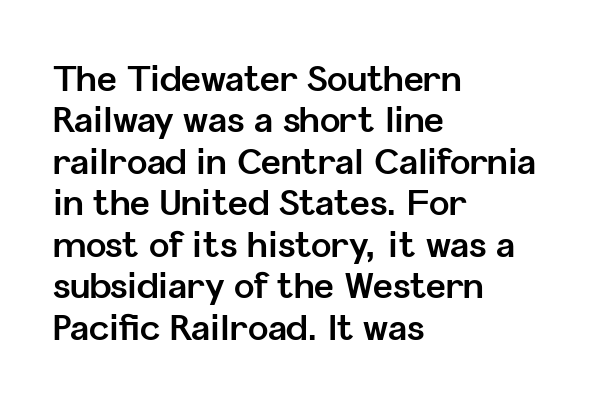
The lines are quadded left. It's the straight-up-and-down kind of type. Standard letterfit; no display-style spreading of the glyphs. On the weight axis this lands at bold, roughly 700. The letters advance in unequal steps, a hallmark of proportional type. Rule under the text: the space is simply empty.
